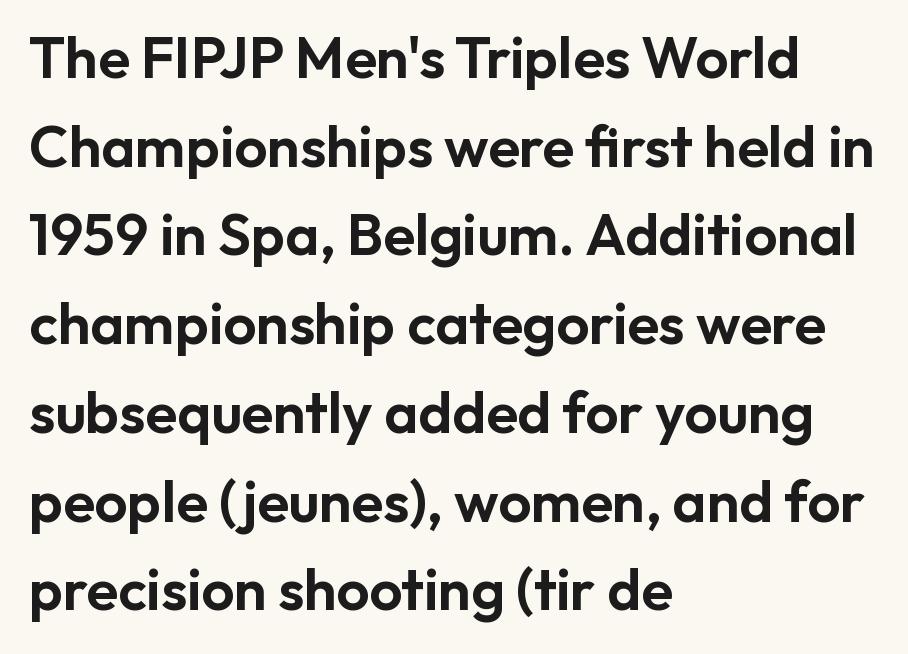
{"serif": "no", "italic": "no", "width": "normal", "stroke_contrast": "low", "x_height": "medium", "monospaced": "no", "underline": "no", "align": "left", "line_spacing": "normal", "line_spacing_ratio": 1.53, "letter_spacing": "normal", "letter_spacing_em": 0.0, "glyph_px": 58}
